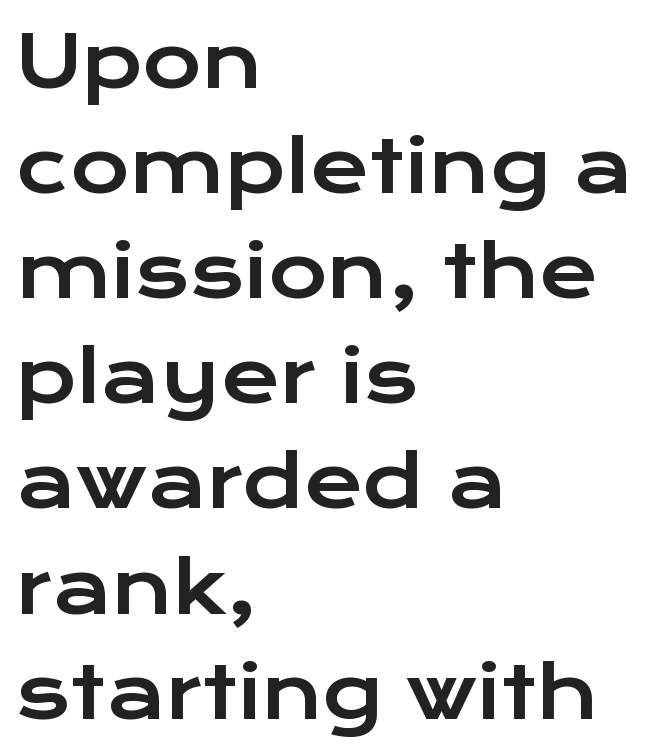
The image shows 72 px wide sans-serif type, upright; set left-aligned, normal line spacing (1.46x), normal letter spacing, not underlined; low stroke contrast and a medium x-height.
